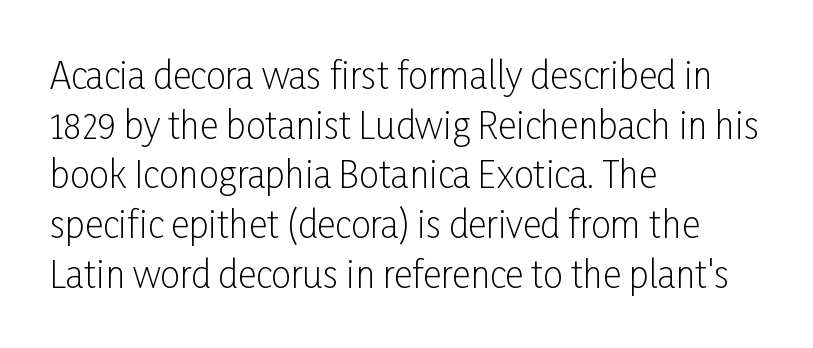
This is roman type, the default non-slanted kind. The rendering keeps characters at their native spacing. You could not count columns in this text — the font is proportionally spaced. Each letter's strokes conclude bluntly, with no projecting serifs. Only glyphs here, with clear space below each row.
